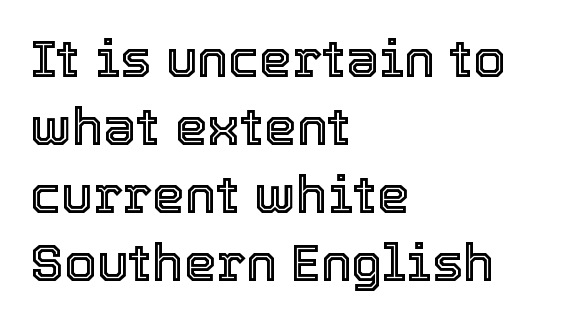
{"italic": "no", "width": "normal", "x_height": "medium", "monospaced": "no", "underline": "no", "align": "left", "line_spacing": "normal", "line_spacing_ratio": 1.31, "letter_spacing": "normal", "letter_spacing_em": 0.0, "glyph_px": 52}
